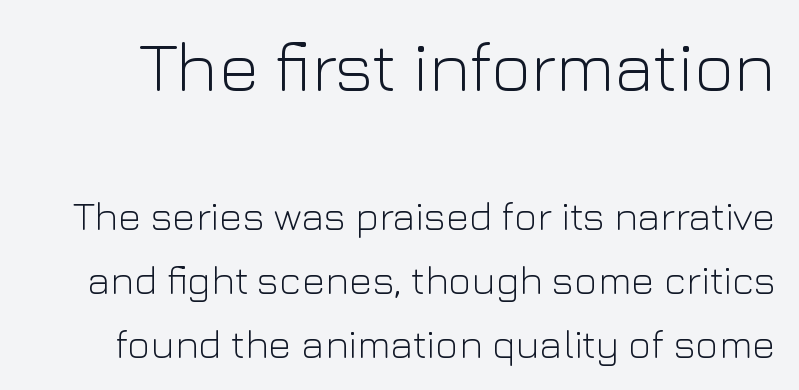
The image shows 70 px light sans-serif type, upright; set normal line spacing (1.6x), normal letter spacing, not underlined; the first (top) block is 1.75x larger; low stroke contrast and a medium x-height.
